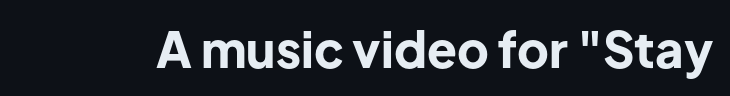
{"serif": "no", "italic": "no", "bold": "yes", "weight": "bold", "width": "normal", "stroke_contrast": "low", "x_height": "medium", "monospaced": "no", "underline": "no", "letter_spacing": "normal", "letter_spacing_em": 0.0, "glyph_px": 49}
